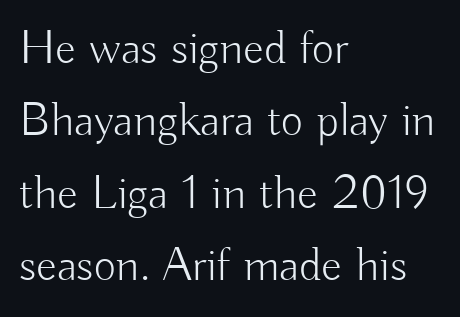
{"serif": "no", "italic": "no", "bold": "no", "weight": "light", "width": "normal", "stroke_contrast": "low", "x_height": "small", "monospaced": "no", "underline": "no", "align": "left", "line_spacing": "normal", "line_spacing_ratio": 1.51, "letter_spacing": "normal", "letter_spacing_em": 0.0, "glyph_px": 48}
